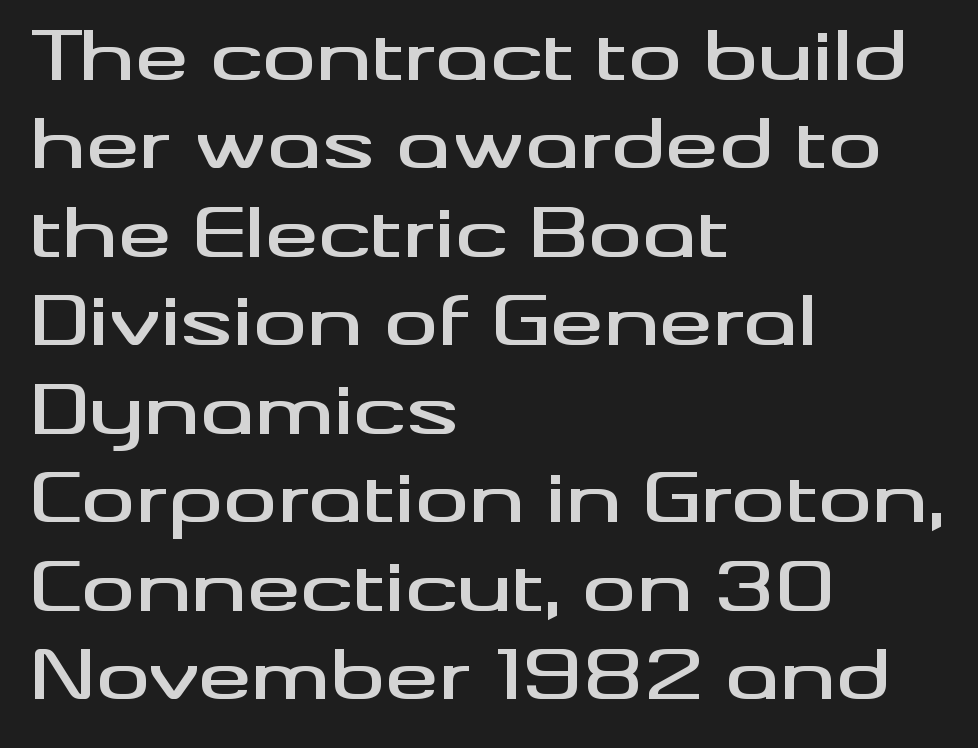
Do the letters lean? They stand straight. Serifs: no, the terminals of the letterforms are clean. Which margin do the lines hug? The left one — the right edge is uneven. Standard letterfit; no display-style spreading of the glyphs. Leading matches the norm, producing a regular column. Here the designer chose a conventional face with non-uniform glyph widths.
